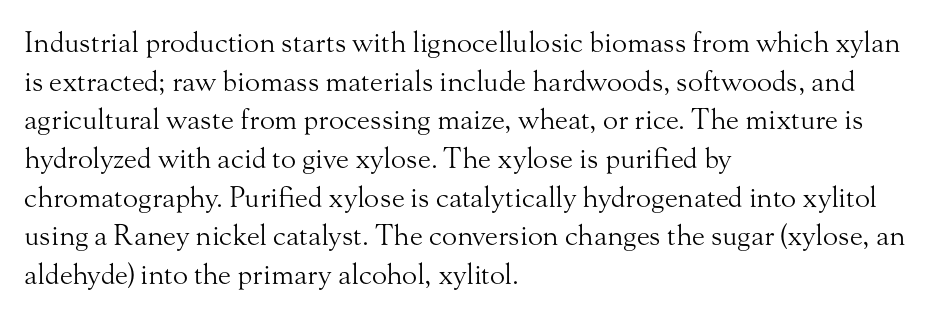
{"serif": "yes", "italic": "no", "bold": "no", "weight": "light", "width": "normal", "stroke_contrast": "medium", "x_height": "small", "monospaced": "no", "underline": "no", "align": "left", "line_spacing": "normal", "line_spacing_ratio": 1.38, "letter_spacing": "normal", "letter_spacing_em": 0.0, "glyph_px": 28}
